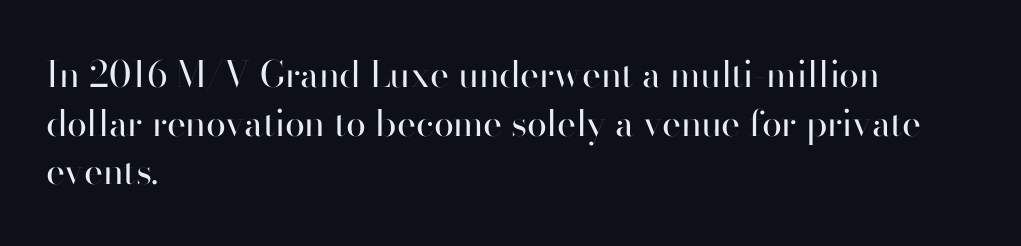
{"serif": "no", "italic": "no", "bold": "no", "weight": "regular", "width": "normal", "stroke_contrast": "high", "x_height": "small", "monospaced": "no", "underline": "no", "align": "left", "line_spacing": "normal", "line_spacing_ratio": 1.35, "letter_spacing": "normal", "letter_spacing_em": 0.0, "glyph_px": 36}
